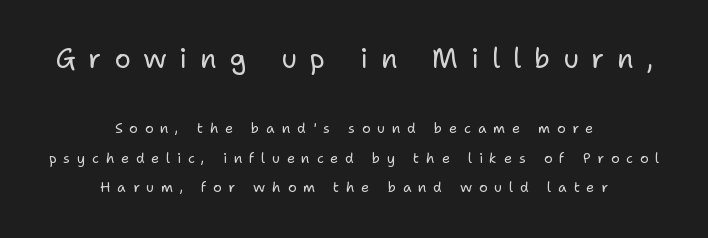
The space directly below the letters is spotless. Between these two stacked blocks, the higher one wins on size. Every row of glyphs is offset so its center matches the block's center. These lines stand farther apart than default settings would place them.
